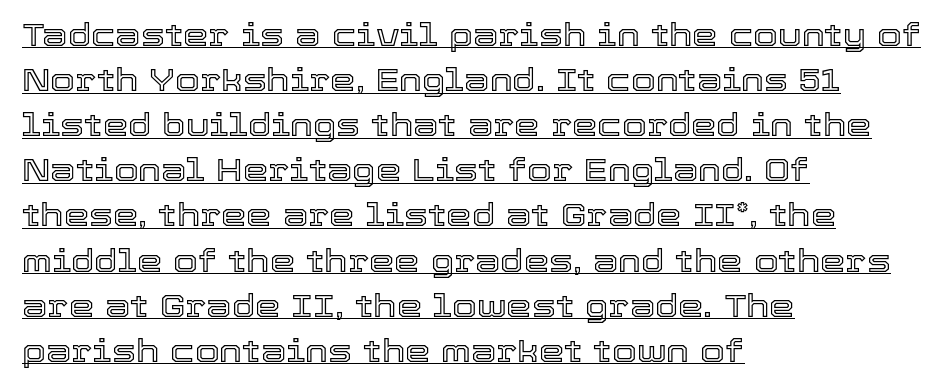
{"italic": "no", "width": "normal", "x_height": "medium", "monospaced": "no", "underline": "yes", "align": "left", "line_spacing": "normal", "line_spacing_ratio": 1.41, "letter_spacing": "normal", "letter_spacing_em": 0.0, "glyph_px": 32}
